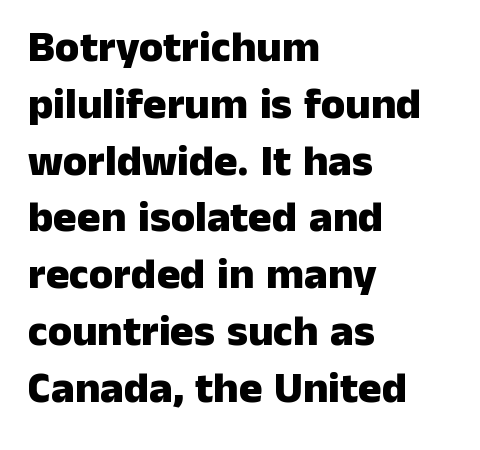
The image shows 44 px heavy sans-serif type, upright; set left-aligned, normal line spacing (1.29x), normal letter spacing, not underlined; low stroke contrast and a medium x-height.
